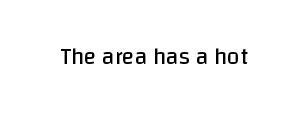
Q: Is the text bold? A: No.
Q: Is the text italic (slanted)? A: No, it is upright.
Q: Is the text underlined? A: No.
Q: Is the spacing between letters normal or unusually wide? A: Normal.
